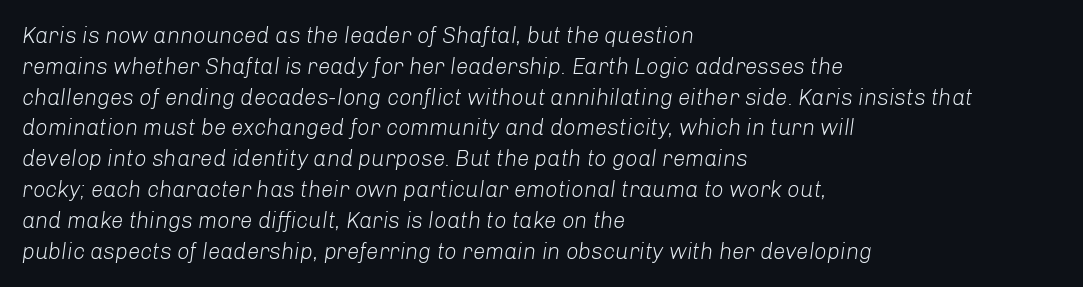
This rendering features lettering with no underline. Observe the ordinary spacing: letters are neighbours, not strangers. Tall strokes in this sample are angled rather than plumb. Does the copy run flush right? No — it runs flush left. No heavy texture on the line: the type isn't bold. Notice how descenders clear the ascenders below comfortably — that's standard leading.
